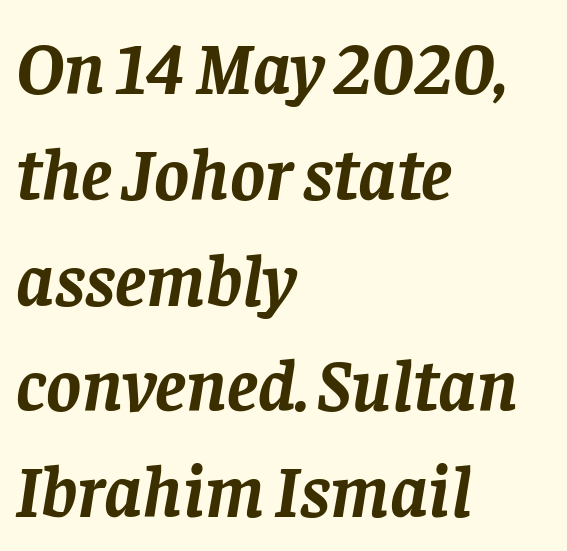
Q: Is the text bold? A: Yes.
Q: Is the text italic (slanted)? A: Yes, it leans right by about 8 degrees.
Q: Is the typeface a serif or a sans-serif typeface? A: Serif.
Q: Is the text underlined? A: No.
Q: How is the paragraph aligned? A: Left-aligned.
Q: Is the spacing between letters normal or unusually wide? A: Normal.
Q: Is the spacing between lines tight, normal or loose? A: Normal.
Q: Width (condensed, normal, or wide)? A: Normal.
Q: Stroke contrast? A: Low.
Q: x-height? A: Large.
Q: Monospaced? A: No.
